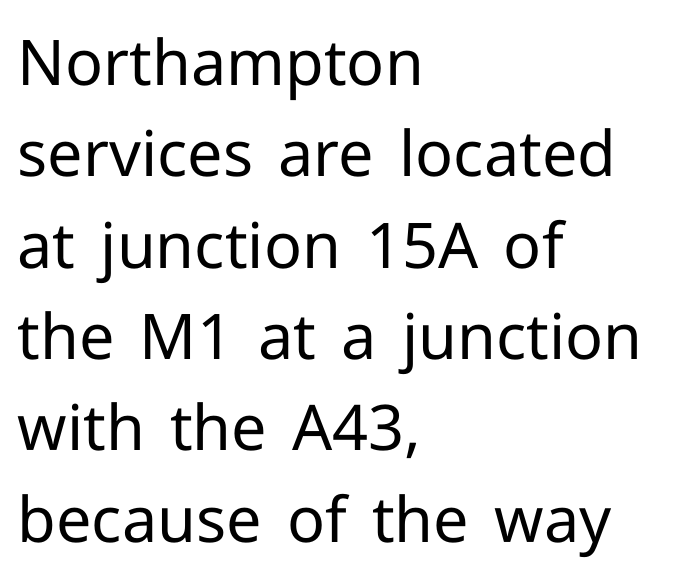
{"serif": "no", "italic": "no", "bold": "no", "weight": "regular", "width": "normal", "stroke_contrast": "low", "x_height": "medium", "monospaced": "no", "underline": "no", "align": "left", "line_spacing": "normal", "line_spacing_ratio": 1.45, "letter_spacing": "normal", "letter_spacing_em": 0.0, "glyph_px": 63}
